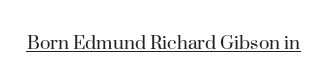
Q: Is the text bold? A: No.
Q: Is the text italic (slanted)? A: No, it is upright.
Q: Is the text underlined? A: Yes.
Q: Is the spacing between letters normal or unusually wide? A: Normal.
